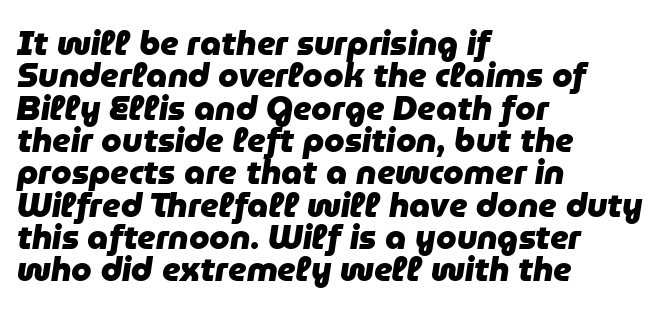
The image shows 33 px heavy type, italic (leaning right); set left-aligned, tight line spacing (0.98x), normal letter spacing, not underlined; low stroke contrast and a medium x-height.
